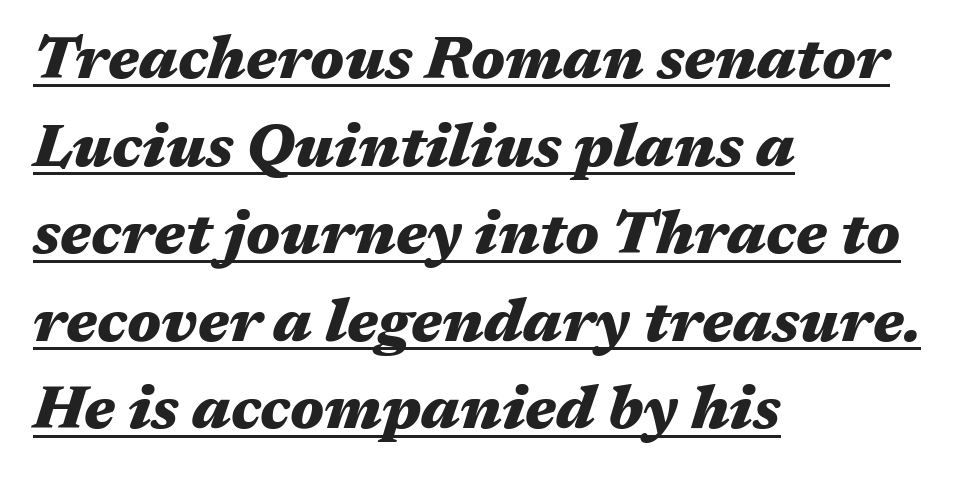
The image shows 60 px heavy, wide type, italic (leaning right); set left-aligned, normal line spacing (1.46x), normal letter spacing, underlined; medium stroke contrast and a medium x-height.
